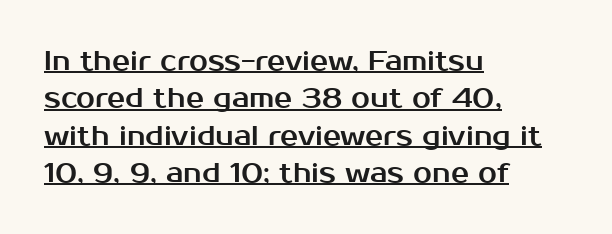
Q: Is the text italic (slanted)? A: No, it is upright.
Q: Is the text underlined? A: Yes.
Q: How is the paragraph aligned? A: Left-aligned.
Q: Is the spacing between letters normal or unusually wide? A: Normal.
Q: Is the spacing between lines tight, normal or loose? A: Normal.
